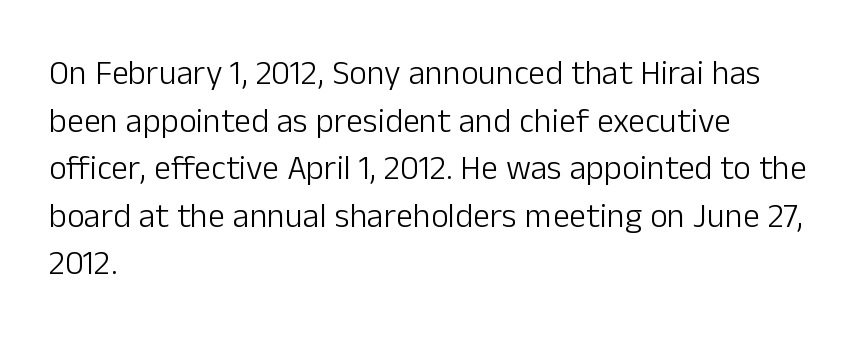
This sample uses plain, unmodified letter spacing. Regular leading. The lettering stays uniformly vertical, giving the passage a roman look. Is this a heavy cut? Hardly; it is regular or lighter. Each line starts at the same left margin while the right side varies.
